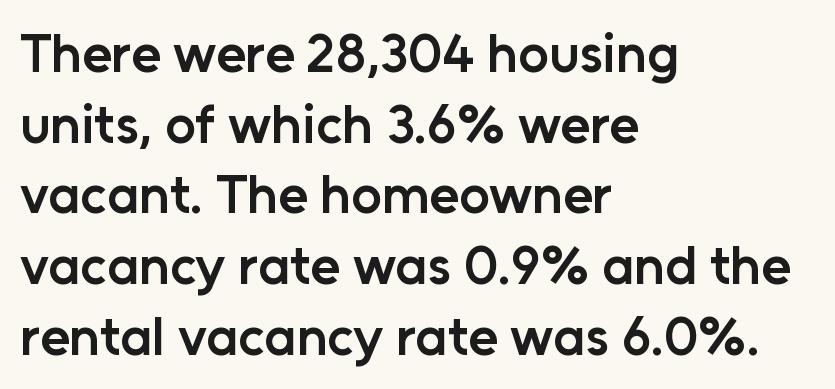
Q: Is the text bold? A: Semi-bold.
Q: Is the text italic (slanted)? A: No, it is upright.
Q: Is the typeface a serif or a sans-serif typeface? A: Sans-serif.
Q: Is the text underlined? A: No.
Q: How is the paragraph aligned? A: Left-aligned.
Q: Is the spacing between letters normal or unusually wide? A: Normal.
Q: Is the spacing between lines tight, normal or loose? A: Normal.
Q: Width (condensed, normal, or wide)? A: Normal.
Q: Stroke contrast? A: Low.
Q: x-height? A: Medium.
Q: Monospaced? A: No.
